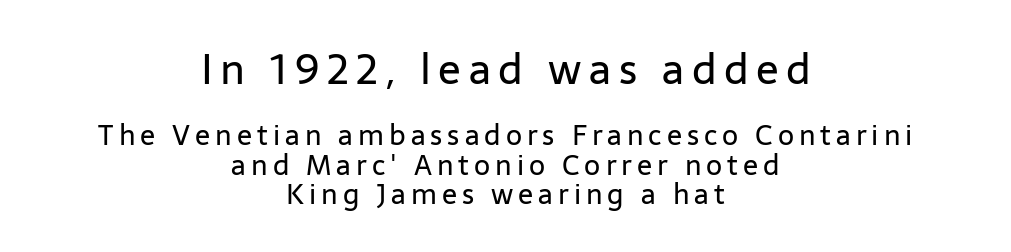
{"serif": "no", "italic": "no", "bold": "no", "weight": "regular", "width": "normal", "stroke_contrast": "low", "x_height": "medium", "monospaced": "no", "underline": "no", "align": "center", "line_spacing": "tight", "line_spacing_ratio": 1.06, "larger_block": "first", "size_ratio": 1.5, "glyph_px": 42}
